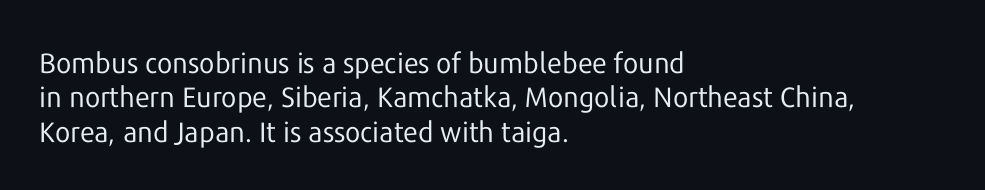
The image shows 28 px regular-weight sans-serif type, upright; set left-aligned, line spacing 1.23x, normal letter spacing, not underlined; low stroke contrast and a medium x-height.
